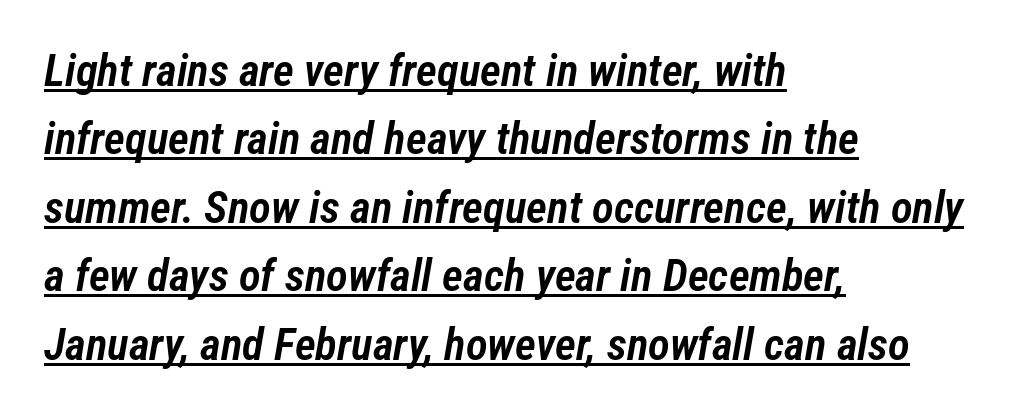
Q: Is the text bold? A: Semi-bold.
Q: Is the text italic (slanted)? A: Yes, it leans right by about 12 degrees.
Q: Is the text underlined? A: Yes.
Q: How is the paragraph aligned? A: Left-aligned.
Q: Is the spacing between letters normal or unusually wide? A: Normal.
Q: Is the spacing between lines tight, normal or loose? A: Normal.
Q: Width (condensed, normal, or wide)? A: Condensed.
Q: Stroke contrast? A: Low.
Q: x-height? A: Medium.
Q: Monospaced? A: No.
